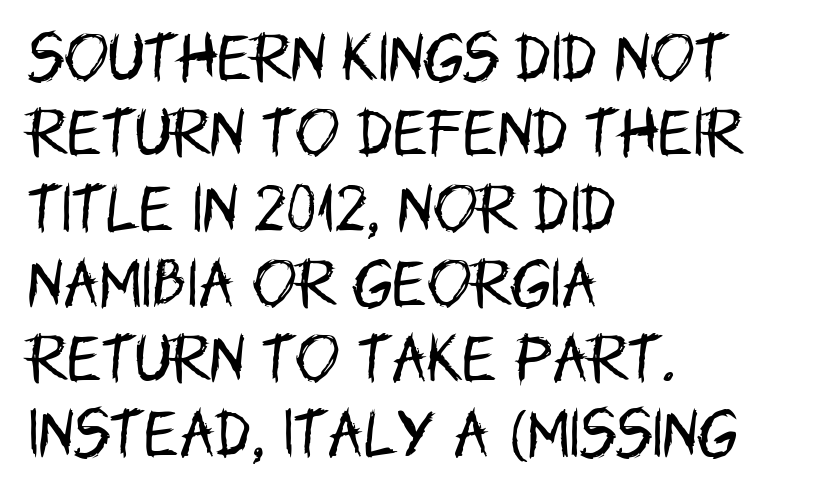
Q: Is the text bold? A: No.
Q: Is the text italic (slanted)? A: No, it is upright.
Q: Is the typeface a serif or a sans-serif typeface? A: Sans-serif.
Q: Is the text underlined? A: No.
Q: How is the paragraph aligned? A: Left-aligned.
Q: Is the spacing between letters normal or unusually wide? A: Normal.
Q: Is the spacing between lines tight, normal or loose? A: Normal.
Q: Width (condensed, normal, or wide)? A: Condensed.
Q: Stroke contrast? A: Low.
Q: x-height? A: Large.
Q: Monospaced? A: No.
